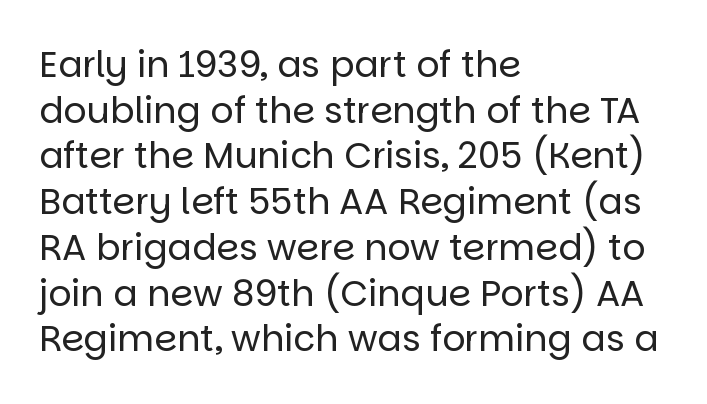
{"serif": "no", "italic": "no", "bold": "no", "weight": "regular", "width": "normal", "stroke_contrast": "low", "x_height": "large", "monospaced": "no", "underline": "no", "align": "left", "line_spacing": "normal", "line_spacing_ratio": 1.27, "letter_spacing": "normal", "letter_spacing_em": 0.0, "glyph_px": 36}
